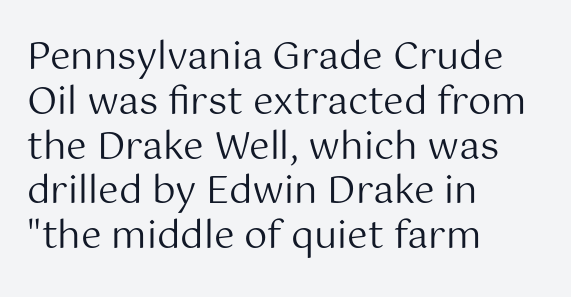
{"serif": "no", "italic": "no", "bold": "no", "weight": "regular", "width": "normal", "stroke_contrast": "medium", "x_height": "medium", "monospaced": "no", "underline": "no", "align": "left", "line_spacing_ratio": 1.21, "letter_spacing": "normal", "letter_spacing_em": 0.0, "glyph_px": 37}
